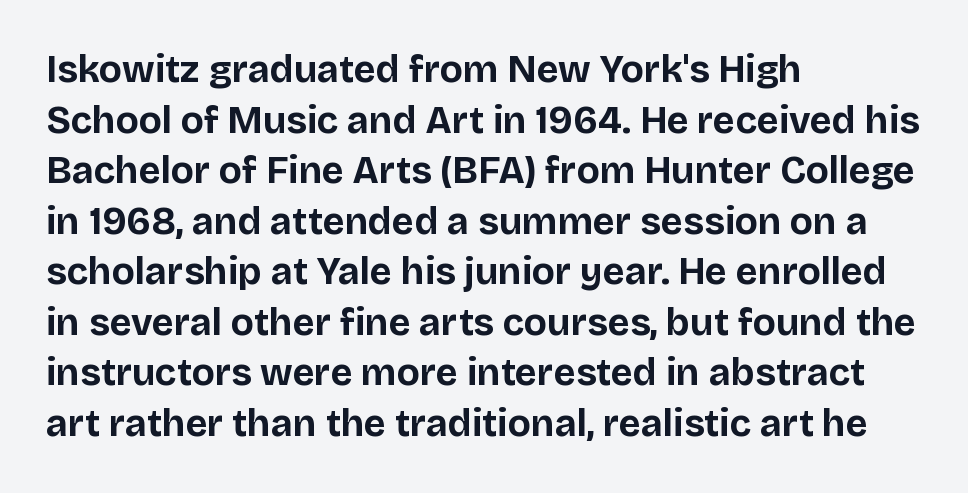
This sample has the flowing, uneven cadence of proportional lettering. The specimen reads as upright at a glance. These lines keep a tight, regular rhythm from letter to letter. I'd call this a sans setting — the letters go barefoot. In terms of leading, this rendering sits right in the middle.
